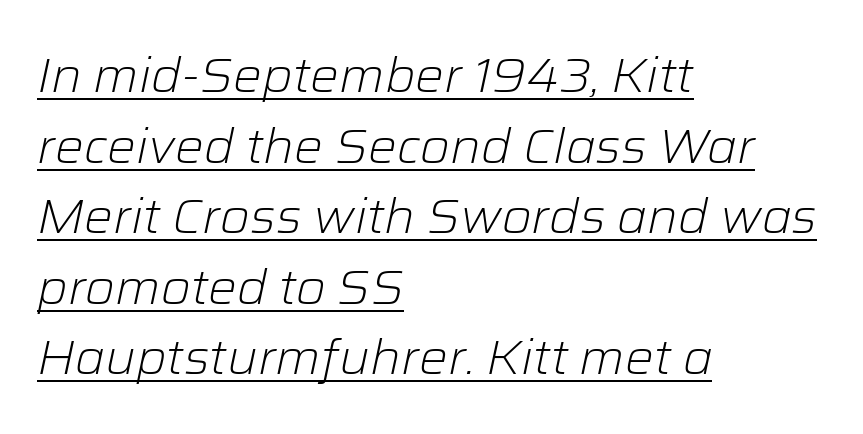
In terms of leading, this rendering sits right in the middle. The letters look calm and open, with moderate or lighter stems. The specimen reads as italic at a glance. Underline: present.
